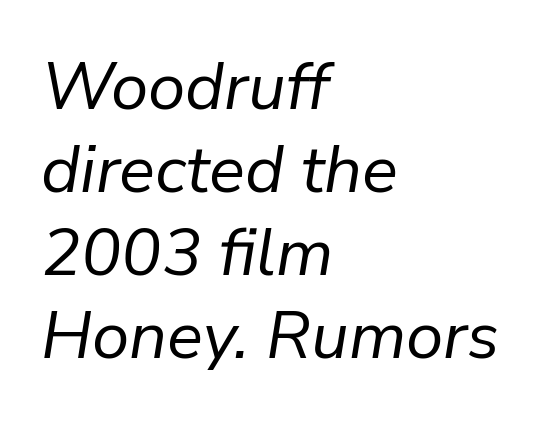
{"italic": "yes", "lean": "right", "slant_degrees": 9, "bold": "no", "weight": "regular", "width": "normal", "stroke_contrast": "low", "x_height": "medium", "monospaced": "no", "underline": "no", "align": "left", "line_spacing_ratio": 1.24, "letter_spacing": "normal", "letter_spacing_em": 0.0, "glyph_px": 67}
